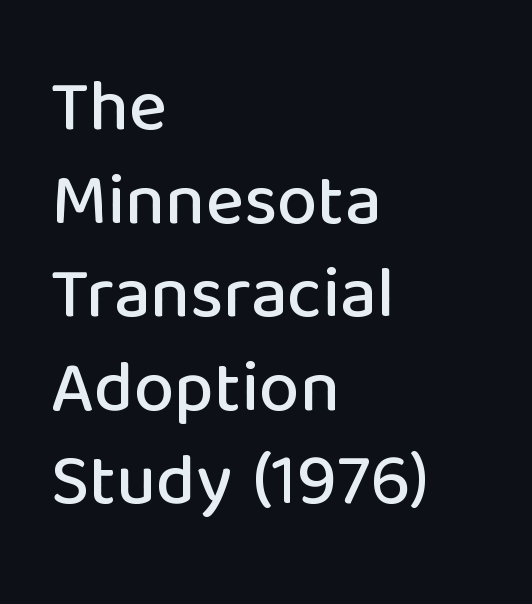
{"serif": "no", "italic": "no", "width": "normal", "stroke_contrast": "low", "x_height": "medium", "monospaced": "no", "underline": "no", "align": "left", "line_spacing": "normal", "line_spacing_ratio": 1.3, "letter_spacing": "normal", "letter_spacing_em": 0.0, "glyph_px": 72}
